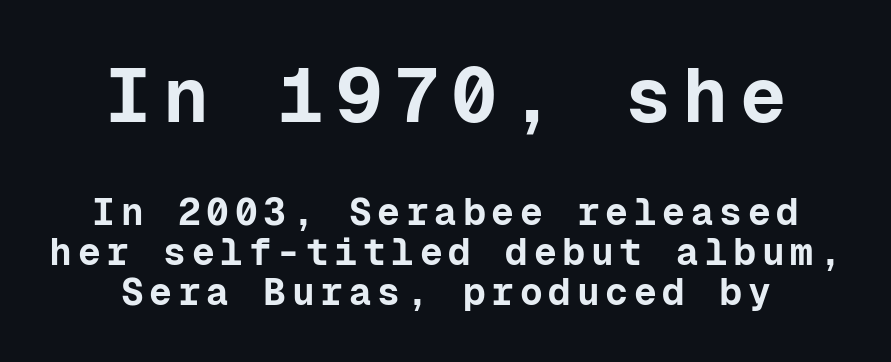
{"serif": "no", "italic": "no", "bold": "yes", "weight": "bold", "width": "normal", "stroke_contrast": "low", "x_height": "medium", "monospaced": "yes", "underline": "no", "align": "center", "line_spacing": "tight", "line_spacing_ratio": 1.05, "larger_block": "first", "size_ratio": 2.03, "glyph_px": 77}
